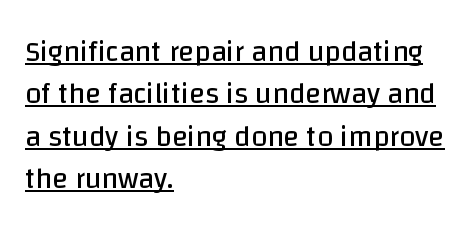
{"serif": "no", "italic": "no", "bold": "no", "weight": "regular", "width": "normal", "stroke_contrast": "low", "x_height": "large", "monospaced": "no", "underline": "yes", "align": "left", "line_spacing": "normal", "line_spacing_ratio": 1.46, "letter_spacing": "normal", "letter_spacing_em": 0.0, "glyph_px": 29}
